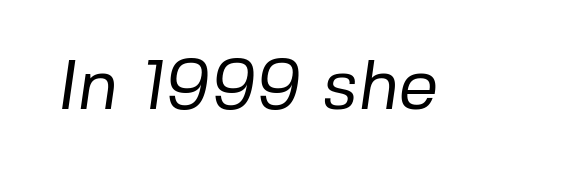
{"serif": "no", "bold": "no", "weight": "regular", "width": "normal", "stroke_contrast": "low", "x_height": "medium", "monospaced": "no", "underline": "no", "letter_spacing": "normal", "letter_spacing_em": 0.0, "glyph_px": 71}
